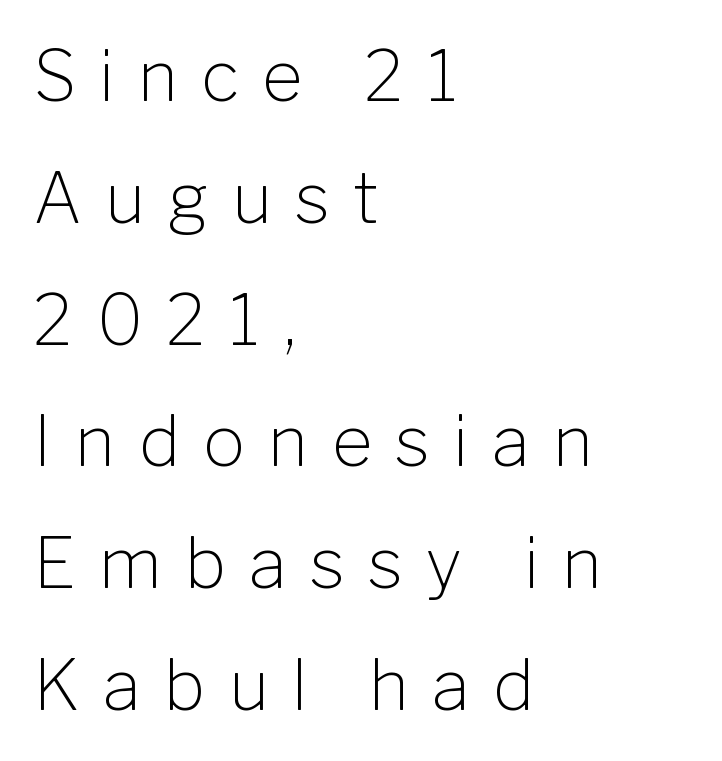
Q: Is the text bold? A: No.
Q: Is the text italic (slanted)? A: No, it is upright.
Q: Is the typeface a serif or a sans-serif typeface? A: Sans-serif.
Q: Is the text underlined? A: No.
Q: How is the paragraph aligned? A: Left-aligned.
Q: Is the spacing between letters normal or unusually wide? A: Unusually wide.
Q: Width (condensed, normal, or wide)? A: Normal.
Q: Stroke contrast? A: Low.
Q: x-height? A: Medium.
Q: Monospaced? A: No.
